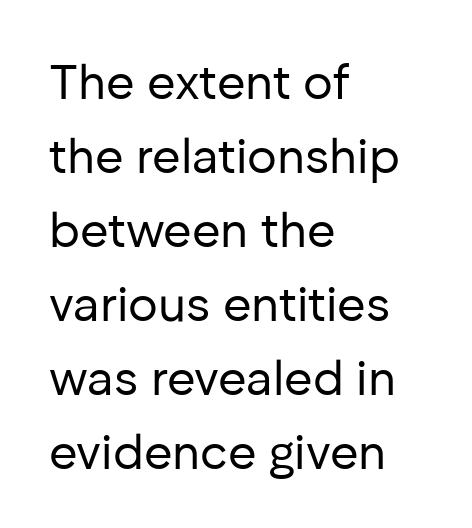
Q: Is the text bold? A: No.
Q: Is the text italic (slanted)? A: No, it is upright.
Q: Is the typeface a serif or a sans-serif typeface? A: Sans-serif.
Q: Is the text underlined? A: No.
Q: How is the paragraph aligned? A: Left-aligned.
Q: Is the spacing between letters normal or unusually wide? A: Normal.
Q: Is the spacing between lines tight, normal or loose? A: Normal.
Q: Width (condensed, normal, or wide)? A: Normal.
Q: Stroke contrast? A: Low.
Q: x-height? A: Medium.
Q: Monospaced? A: No.
